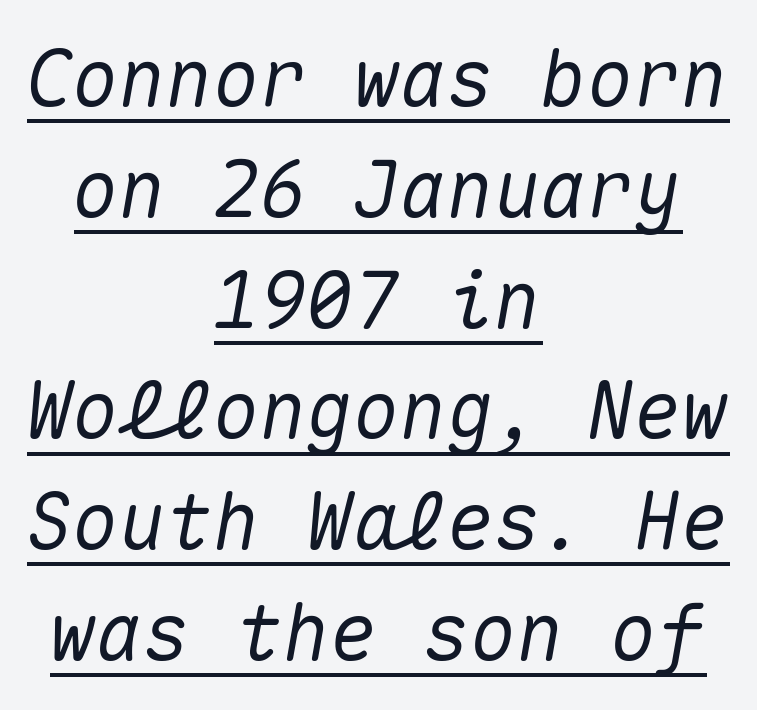
The image shows 78 px text type, italic (leaning right), monospaced; set centered, normal line spacing (1.42x), normal letter spacing, underlined; medium stroke contrast and a medium x-height.
